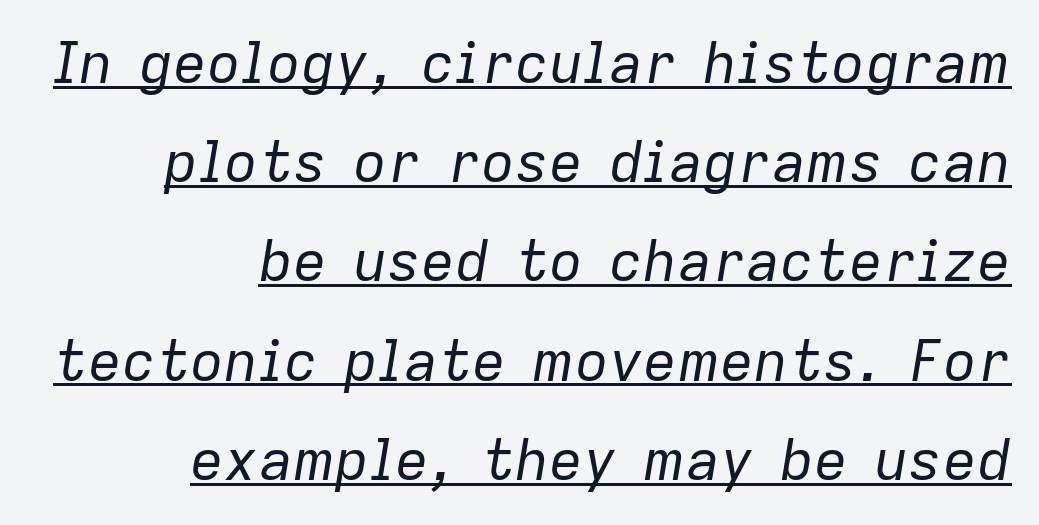
{"italic": "yes", "lean": "right", "slant_degrees": 9, "bold": "no", "weight": "regular", "width": "normal", "stroke_contrast": "low", "x_height": "medium", "monospaced": "no", "underline": "yes", "align": "right", "line_spacing_ratio": 1.74, "letter_spacing": "normal", "letter_spacing_em": 0.0, "glyph_px": 57}
